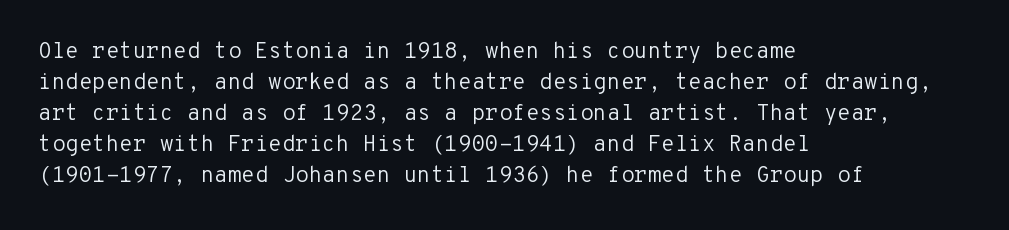
Q: Is the text bold? A: No.
Q: Is the text italic (slanted)? A: No, it is upright.
Q: Is the text underlined? A: No.
Q: How is the paragraph aligned? A: Left-aligned.
Q: Is the spacing between letters normal or unusually wide? A: Normal.
Q: Is the spacing between lines tight, normal or loose? A: Normal.
